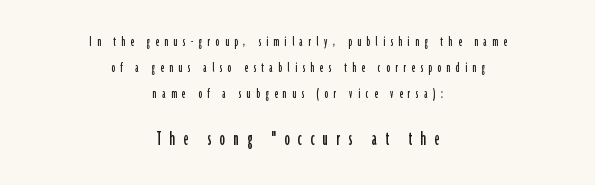
{"italic": "no", "underline": "no", "align": "center", "line_spacing_ratio": 1.85, "letter_spacing": "wide", "letter_spacing_em": 0.4, "larger_block": "second", "size_ratio": 1.5, "glyph_px": 21}
